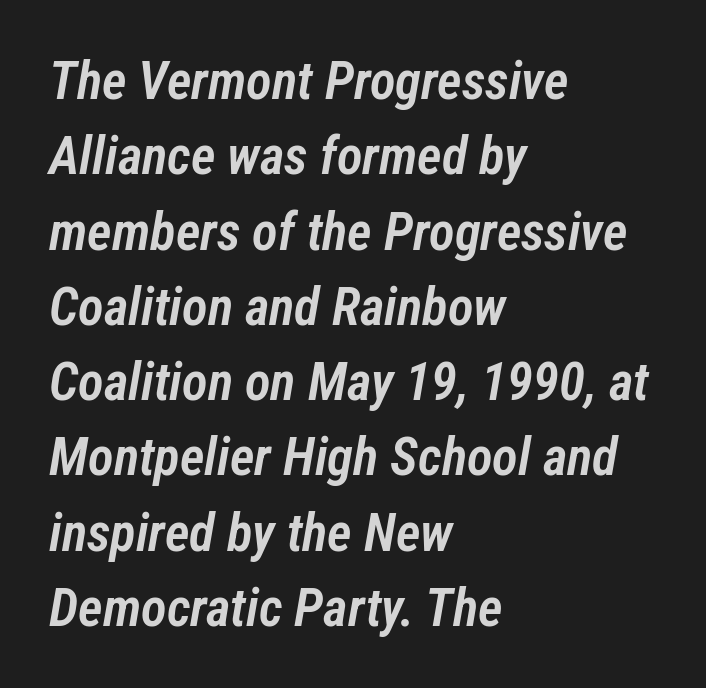
The image shows 53 px semibold, condensed type, italic (leaning right); set left-aligned, normal line spacing (1.42x), normal letter spacing, not underlined; low stroke contrast and a medium x-height.
